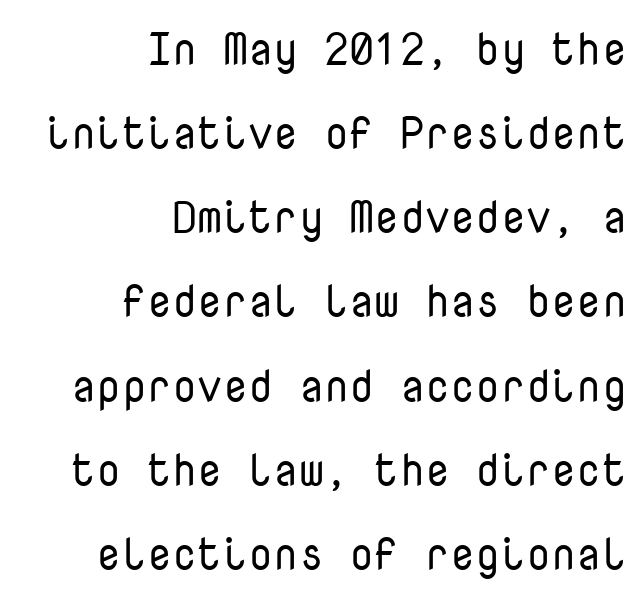
Q: Is the text bold? A: No.
Q: Is the text italic (slanted)? A: No, it is upright.
Q: Is the typeface a serif or a sans-serif typeface? A: Sans-serif.
Q: Is the text underlined? A: No.
Q: How is the paragraph aligned? A: Right-aligned.
Q: Is the spacing between letters normal or unusually wide? A: Normal.
Q: Width (condensed, normal, or wide)? A: Normal.
Q: Stroke contrast? A: Low.
Q: x-height? A: Medium.
Q: Monospaced? A: Yes.
